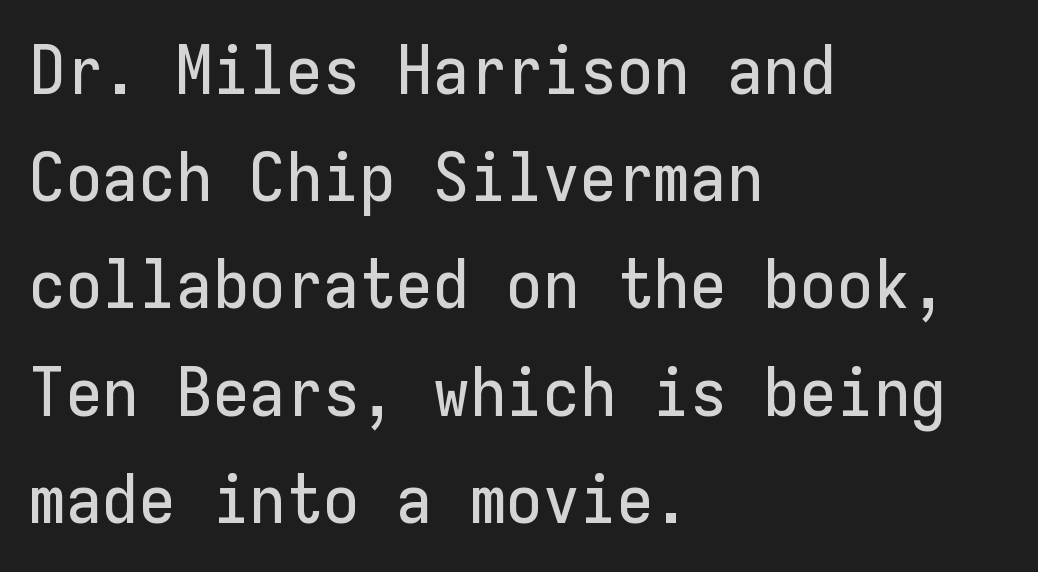
{"serif": "no", "italic": "no", "width": "normal", "stroke_contrast": "low", "x_height": "medium", "monospaced": "yes", "underline": "no", "align": "left", "line_spacing": "normal", "line_spacing_ratio": 1.6, "letter_spacing": "normal", "letter_spacing_em": 0.0, "glyph_px": 67}
